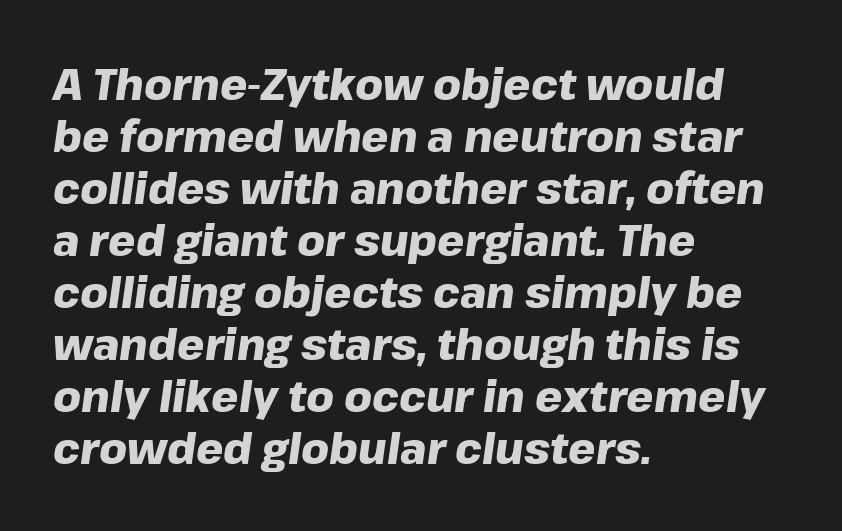
The image shows 43 px heavy type, italic (leaning right); set left-aligned, line spacing 1.21x, normal letter spacing, not underlined; low stroke contrast and a medium x-height.
